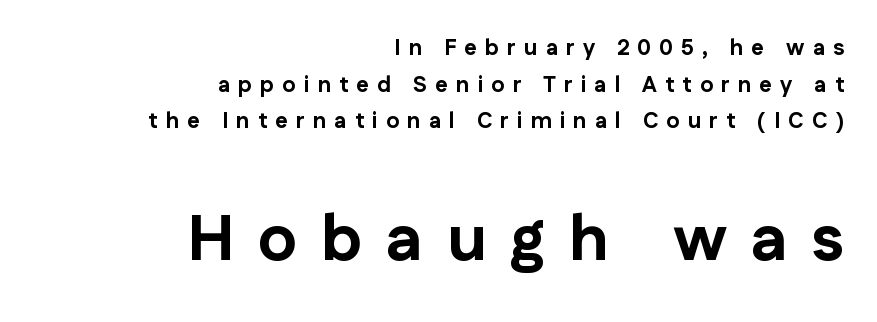
{"serif": "no", "italic": "no", "bold": "yes", "weight": "bold", "width": "normal", "stroke_contrast": "low", "x_height": "medium", "monospaced": "no", "underline": "no", "align": "right", "line_spacing": "normal", "line_spacing_ratio": 1.67, "letter_spacing": "wide", "letter_spacing_em": 0.37, "larger_block": "second", "size_ratio": 2.95, "glyph_px": 65}
